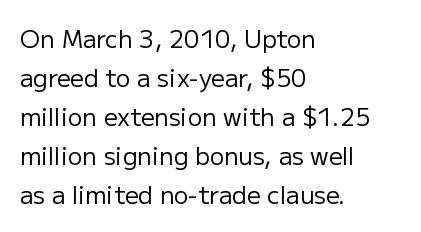
{"italic": "no", "bold": "no", "underline": "no", "align": "left", "line_spacing": "normal", "line_spacing_ratio": 1.63, "letter_spacing": "normal", "letter_spacing_em": 0.0, "glyph_px": 24}
